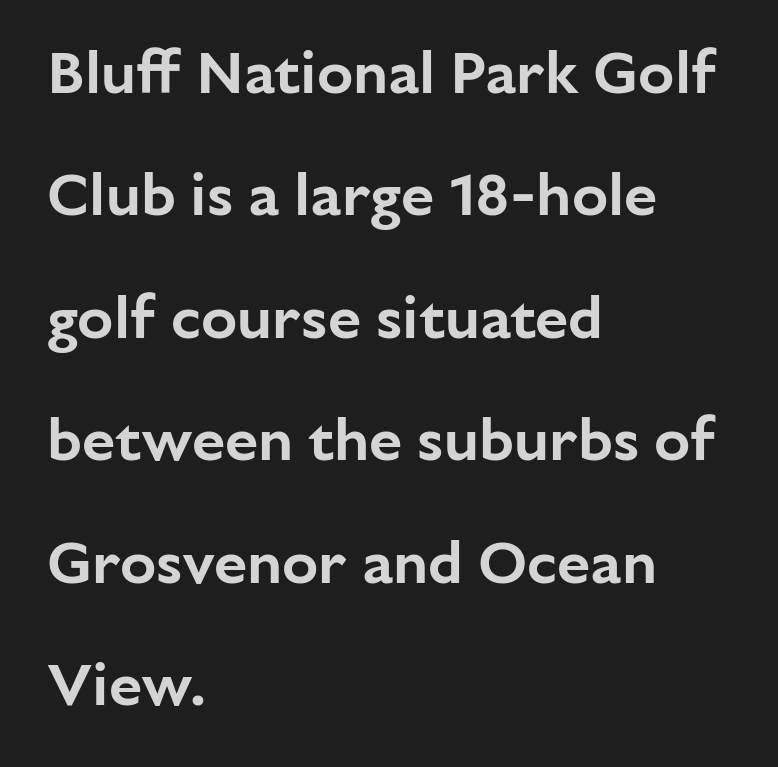
The image shows 60 px sans-serif type, upright; set left-aligned, loose line spacing (2.04x), normal letter spacing, not underlined; low stroke contrast and a medium x-height.
